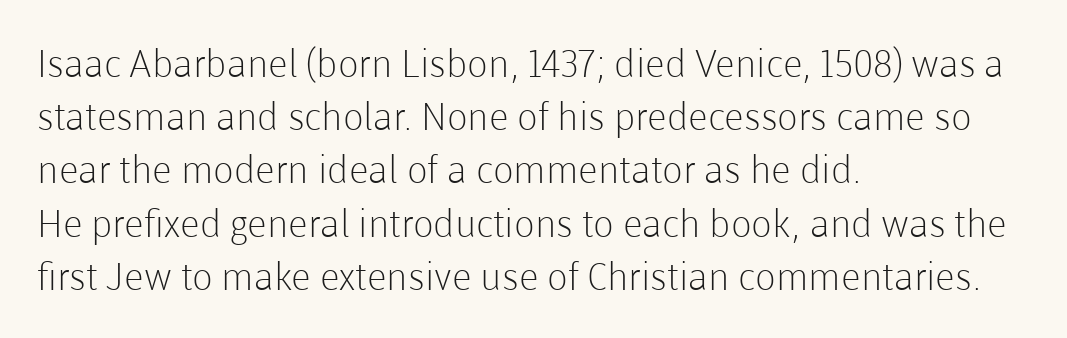
If you measured baseline to baseline, you'd find a middling distance. Is the block centered? No — it sits flush against the left margin. This rendering employs a face without finishing strokes, i.e., a sans-serif. The tracking reads as untouched default to a designer's eye. Has an underline been added? It has not. The rendering uses natural spacing where letterforms have individual widths.
